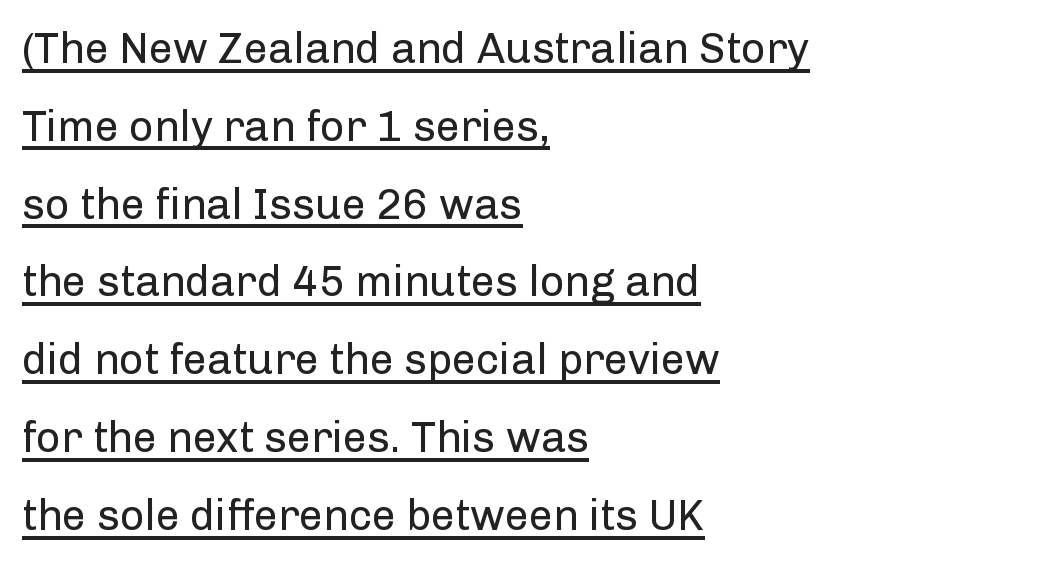
{"serif": "no", "italic": "no", "bold": "no", "weight": "regular", "width": "normal", "stroke_contrast": "low", "x_height": "medium", "monospaced": "no", "underline": "yes", "align": "left", "line_spacing_ratio": 1.81, "letter_spacing": "normal", "letter_spacing_em": 0.0, "glyph_px": 43}
